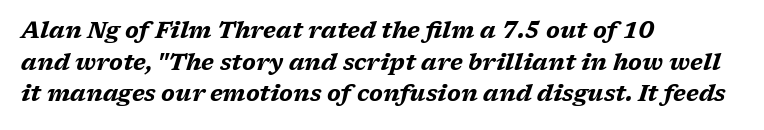
{"italic": "yes", "lean": "right", "slant_degrees": 17, "bold": "yes", "underline": "no", "align": "left", "line_spacing": "normal", "line_spacing_ratio": 1.37, "letter_spacing": "normal", "letter_spacing_em": 0.0, "glyph_px": 23}
